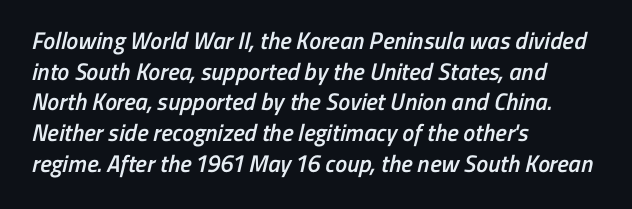
The rendering keeps characters at their native spacing. The specimen omits any rule beneath the text block's lines. Each new line begins a customary step beneath the previous one. Left-aligned paragraph, ragged on the right. On the weight axis this lands at semibold, roughly 600.
